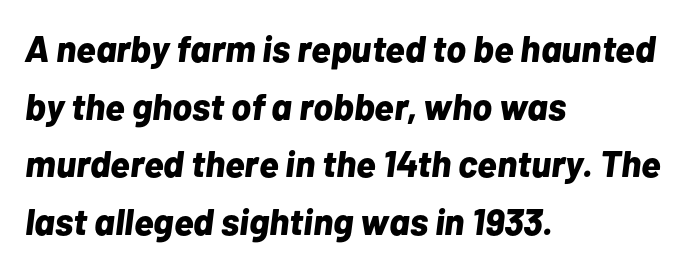
A full-strength bold gives these letters their thick strokes. This sample keeps an unexceptional amount of space between lines. Caption: standard tracking, unaltered. The face used here has a pronounced slope to its letters.
